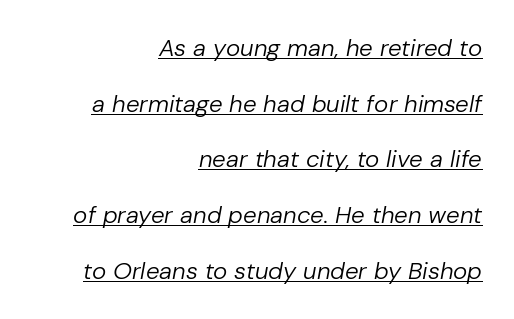
{"italic": "yes", "lean": "right", "slant_degrees": 10, "bold": "no", "underline": "yes", "align": "right", "line_spacing": "loose", "line_spacing_ratio": 2.32, "letter_spacing": "normal", "letter_spacing_em": 0.0, "glyph_px": 24}
